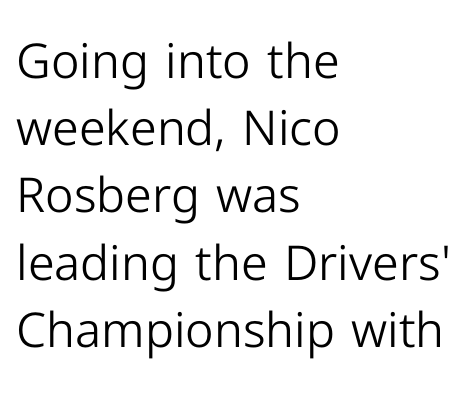
The image shows 48 px light sans-serif type, upright; set left-aligned, normal line spacing (1.4x), normal letter spacing, not underlined; low stroke contrast and a medium x-height.
